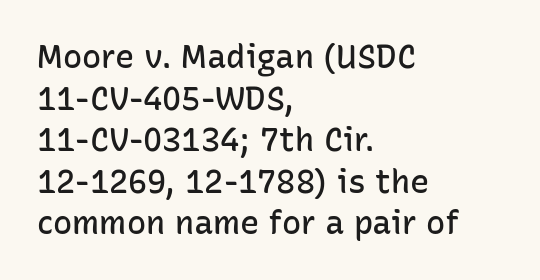
Each letter keeps its own natural width here, so spacing adapts to shape. The block of text has a typical density, with ordinary space between rows. Inter-character spacing is left at the font's built-in metrics. Emphasis by weight is partial: semibold. You can tell from the bare stems that sans-serif type was used. Is there any slant? The stems are plumb.
